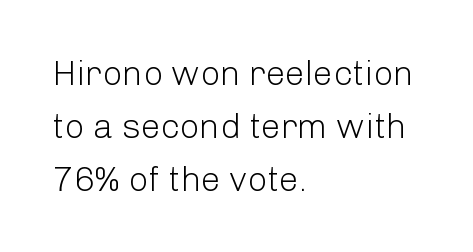
{"serif": "no", "italic": "no", "bold": "no", "weight": "light", "width": "normal", "stroke_contrast": "low", "x_height": "medium", "monospaced": "no", "underline": "no", "align": "left", "line_spacing": "normal", "line_spacing_ratio": 1.51, "letter_spacing": "normal", "letter_spacing_em": 0.0, "glyph_px": 35}
